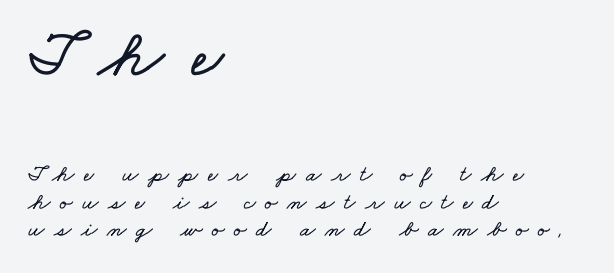
The image shows 68 px wide type; set left-aligned, line spacing 1.21x, unusually wide letter spacing (+0.41 em), not underlined; the first (top) block is 2.96x larger; low stroke contrast and a small x-height.
